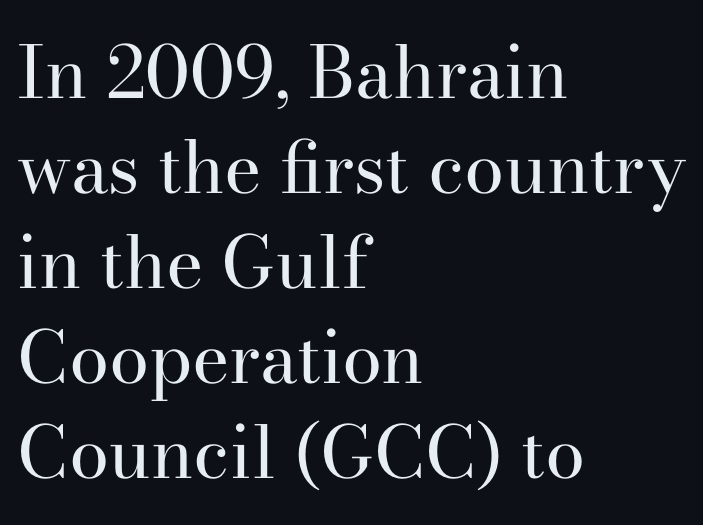
{"serif": "yes", "italic": "no", "bold": "no", "weight": "regular", "width": "normal", "stroke_contrast": "high", "x_height": "small", "monospaced": "no", "underline": "no", "align": "left", "line_spacing": "normal", "line_spacing_ratio": 1.32, "letter_spacing": "normal", "letter_spacing_em": 0.0, "glyph_px": 72}
